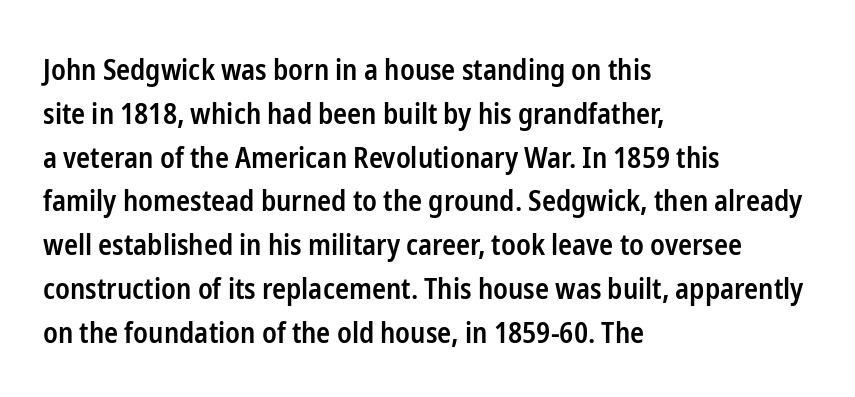
The image shows 29 px semibold, condensed sans-serif type, upright; set left-aligned, normal line spacing (1.51x), normal letter spacing, not underlined; low stroke contrast and a medium x-height.
